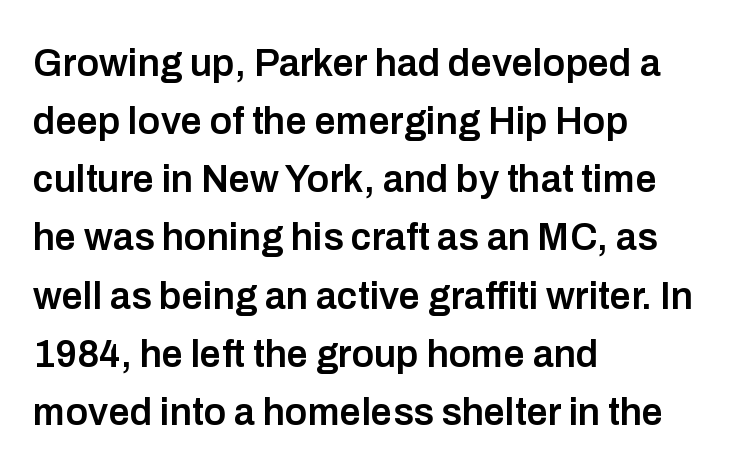
Each new line begins a customary step beneath the previous one. Here the designer chose a conventional face with non-uniform glyph widths. How heavy is the stroke? Medium-heavy — a semibold, shy of bold. The horizontal fit of the characters is conventional and even. You can tell it's not italic because the verticals are truly vertical.
